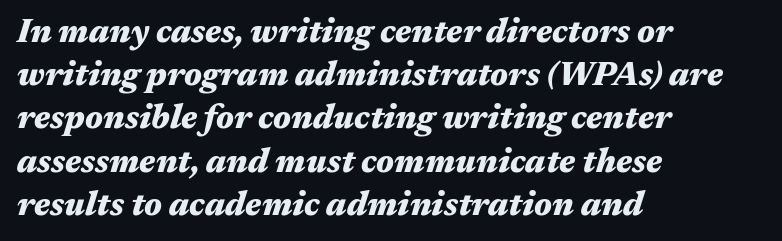
{"italic": "yes", "lean": "right", "slant_degrees": 17, "bold": "yes", "weight": "heavy", "width": "wide", "stroke_contrast": "medium", "x_height": "medium", "monospaced": "no", "underline": "no", "align": "left", "line_spacing": "normal", "line_spacing_ratio": 1.31, "letter_spacing": "normal", "letter_spacing_em": 0.0, "glyph_px": 33}
